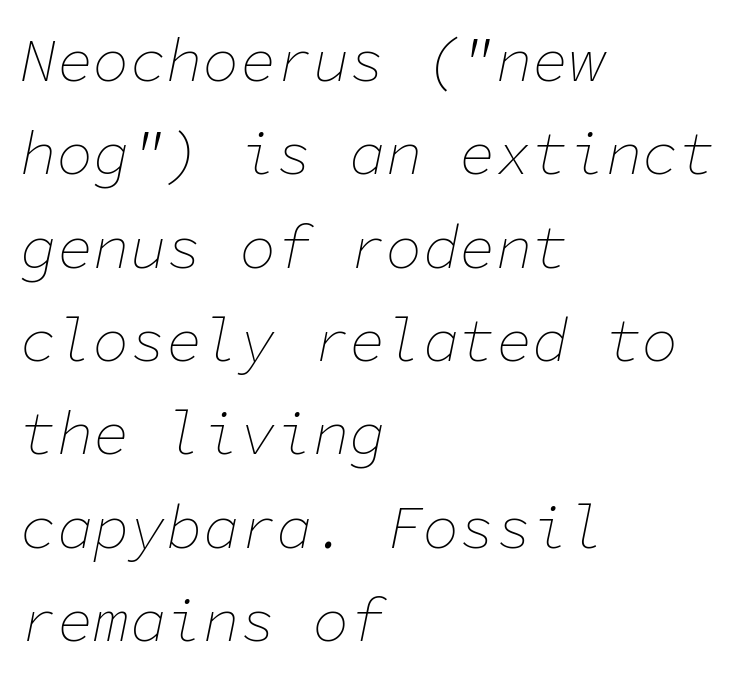
The image shows 61 px thin type, italic (leaning right), monospaced; set left-aligned, normal line spacing (1.53x), normal letter spacing, not underlined; low stroke contrast and a medium x-height.
